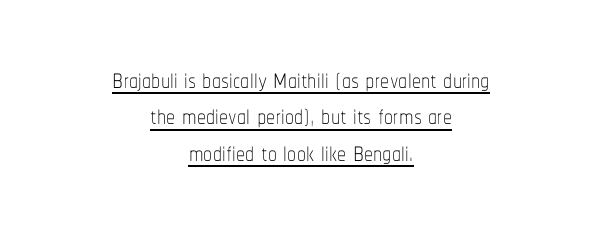
The image shows 36 px thin, condensed type, upright; set centered, tight line spacing (1.01x), normal letter spacing, underlined; low stroke contrast and a medium x-height.
